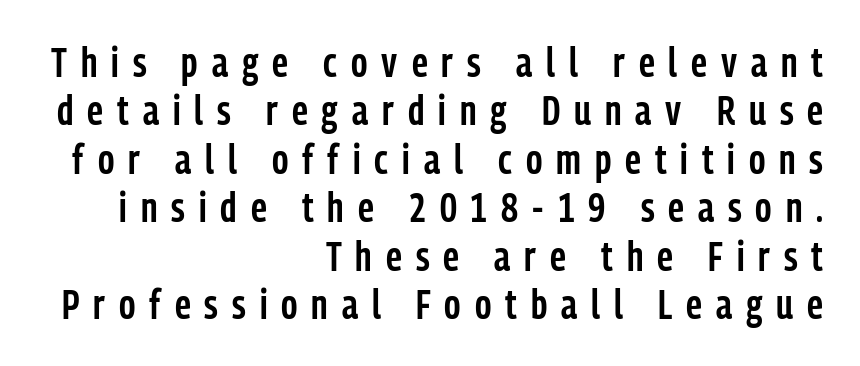
The image shows 41 px semibold, condensed sans-serif type, upright; set right-aligned, line spacing 1.18x, unusually wide letter spacing (+0.34 em), not underlined; low stroke contrast and a medium x-height.
